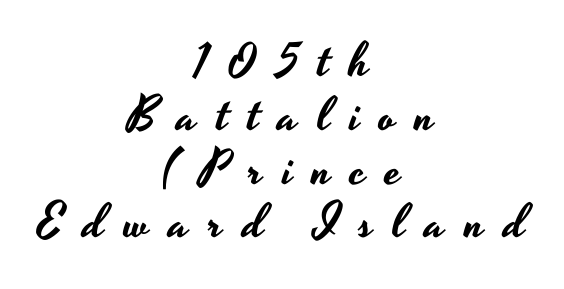
Q: Is the text italic (slanted)? A: Yes.
Q: Is the typeface a serif or a sans-serif typeface? A: Sans-serif.
Q: Is the text underlined? A: No.
Q: How is the paragraph aligned? A: Centered.
Q: Is the spacing between letters normal or unusually wide? A: Unusually wide.
Q: Is the spacing between lines tight, normal or loose? A: Tight.
Q: Width (condensed, normal, or wide)? A: Wide.
Q: Stroke contrast? A: Low.
Q: x-height? A: Small.
Q: Monospaced? A: No.
